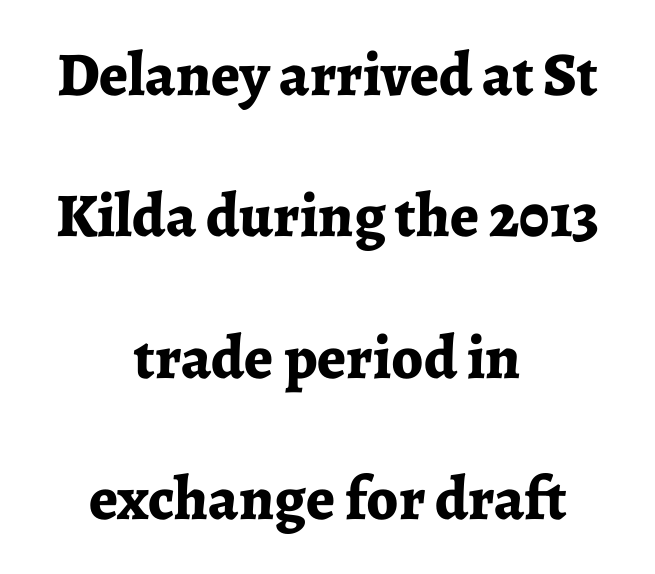
The image shows 62 px bold serif type, upright; set centered, loose line spacing (2.28x), normal letter spacing, not underlined; low stroke contrast and a medium x-height.
